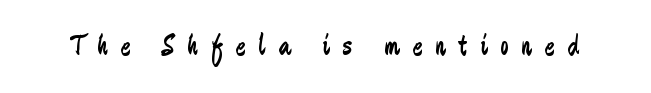
Q: Is the text bold? A: No.
Q: Is the text italic (slanted)? A: Yes.
Q: Is the typeface a serif or a sans-serif typeface? A: Sans-serif.
Q: Is the text underlined? A: No.
Q: Is the spacing between letters normal or unusually wide? A: Unusually wide.
Q: Width (condensed, normal, or wide)? A: Condensed.
Q: Stroke contrast? A: Low.
Q: x-height? A: Small.
Q: Monospaced? A: No.
